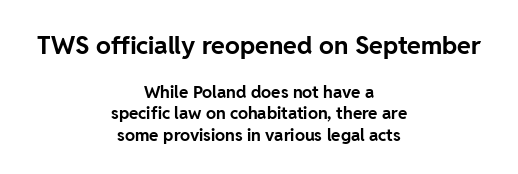
The image shows 25 px bold type, upright; set centered, normal line spacing (1.27x), normal letter spacing, not underlined; the first (top) block is 1.47x larger.
